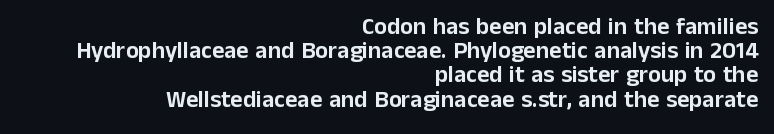
The image shows 24 px text type, upright; set right-aligned, tight line spacing (1.01x), normal letter spacing, not underlined.
